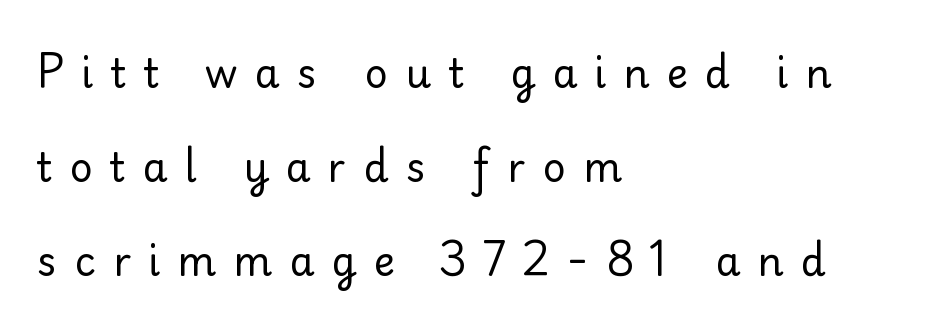
{"serif": "no", "italic": "no", "bold": "no", "weight": "regular", "width": "normal", "stroke_contrast": "low", "x_height": "small", "monospaced": "no", "underline": "no", "align": "left", "line_spacing": "loose", "line_spacing_ratio": 2.35, "letter_spacing": "wide", "letter_spacing_em": 0.43, "glyph_px": 40}
